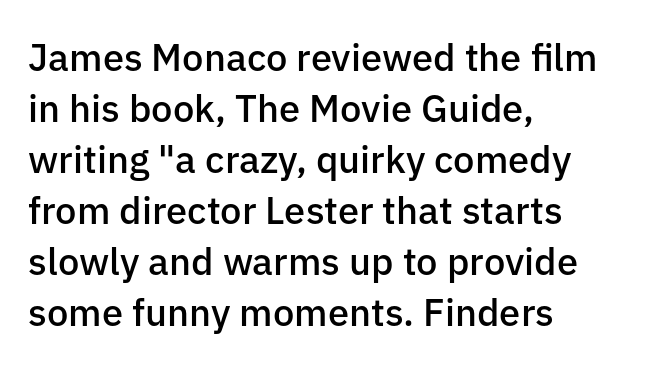
The image shows 38 px semibold sans-serif type, upright; set left-aligned, normal line spacing (1.34x), normal letter spacing, not underlined; low stroke contrast and a medium x-height.
